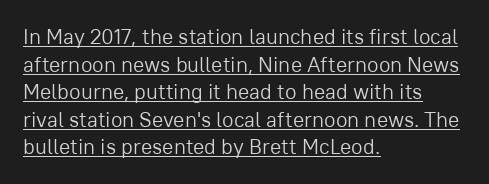
The image shows 21 px text type, upright; set left-aligned, normal line spacing (1.31x), normal letter spacing, underlined.
